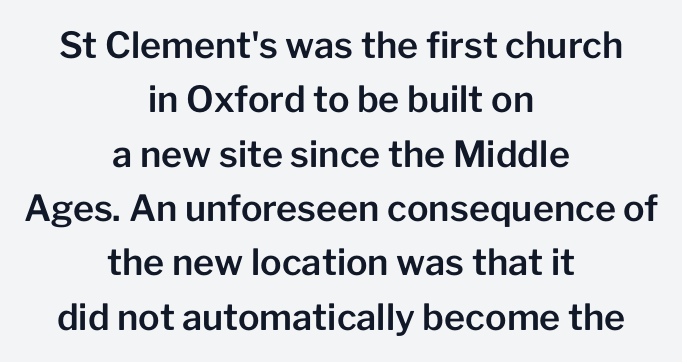
{"serif": "no", "italic": "no", "width": "normal", "stroke_contrast": "low", "x_height": "medium", "monospaced": "no", "underline": "no", "align": "center", "line_spacing": "normal", "line_spacing_ratio": 1.51, "letter_spacing": "normal", "letter_spacing_em": 0.0, "glyph_px": 36}
